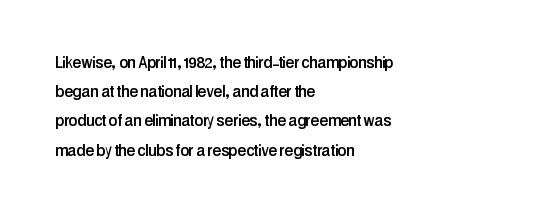
A bare baseline throughout the passage. Tracking value appears to be zero — textbook default spacing. The lettering holds an erect, upright posture throughout. The lines in this sample share a left origin and differ only in where they stop.
